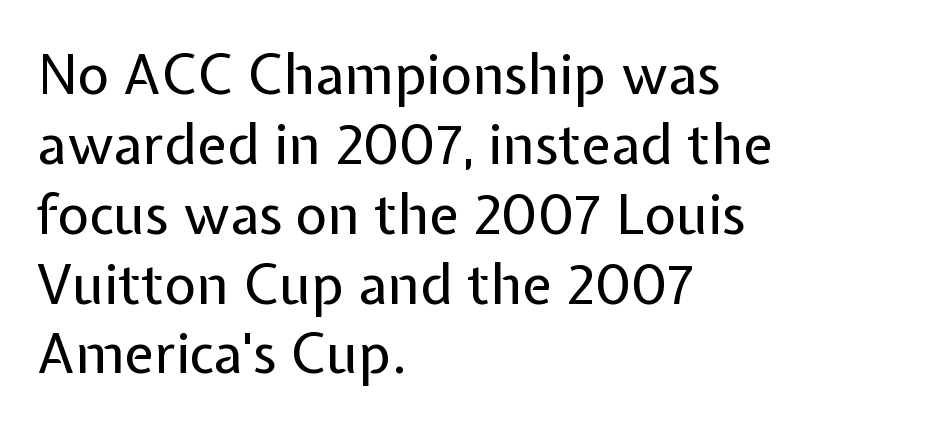
Q: Is the text bold? A: No.
Q: Is the text italic (slanted)? A: No, it is upright.
Q: Is the typeface a serif or a sans-serif typeface? A: Sans-serif.
Q: Is the text underlined? A: No.
Q: How is the paragraph aligned? A: Left-aligned.
Q: Is the spacing between letters normal or unusually wide? A: Normal.
Q: Is the spacing between lines tight, normal or loose? A: Normal.
Q: Width (condensed, normal, or wide)? A: Normal.
Q: Stroke contrast? A: Low.
Q: x-height? A: Medium.
Q: Monospaced? A: No.
